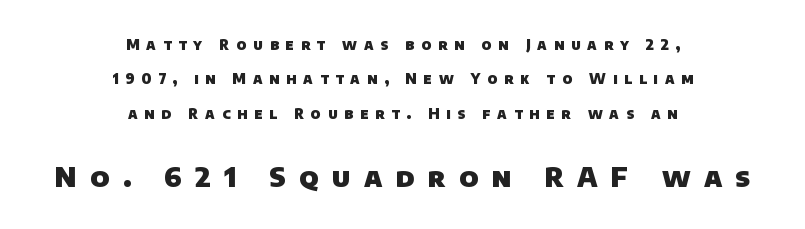
The image shows 27 px bold type; set centered, loose line spacing (2.45x), unusually wide letter spacing (+0.49 em), not underlined; the second (bottom) block is 1.93x larger.
